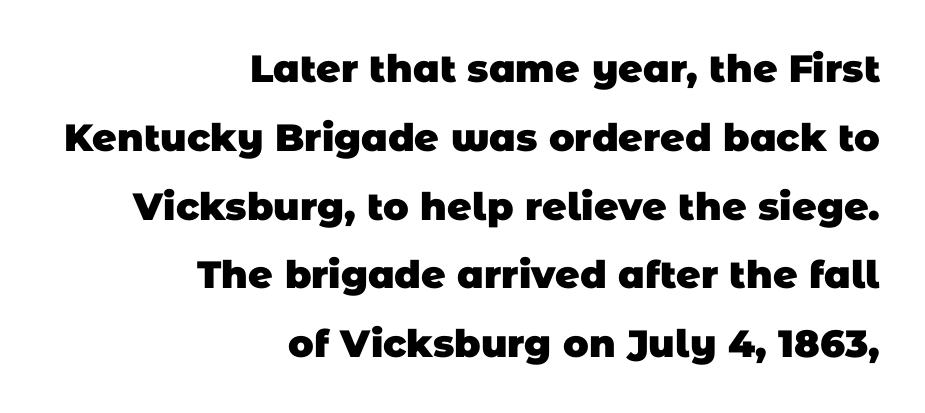
The image shows 38 px heavy sans-serif type; set right-aligned, line spacing 1.81x, normal letter spacing, not underlined; low stroke contrast and a large x-height.
